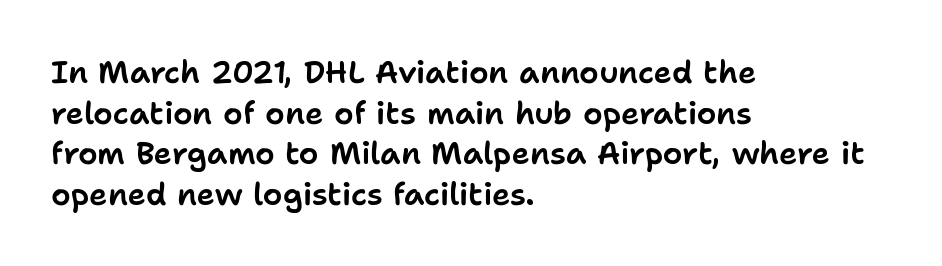
{"serif": "no", "italic": "no", "width": "normal", "stroke_contrast": "low", "x_height": "medium", "monospaced": "no", "underline": "no", "align": "left", "line_spacing": "normal", "line_spacing_ratio": 1.31, "letter_spacing": "normal", "letter_spacing_em": 0.0, "glyph_px": 31}
